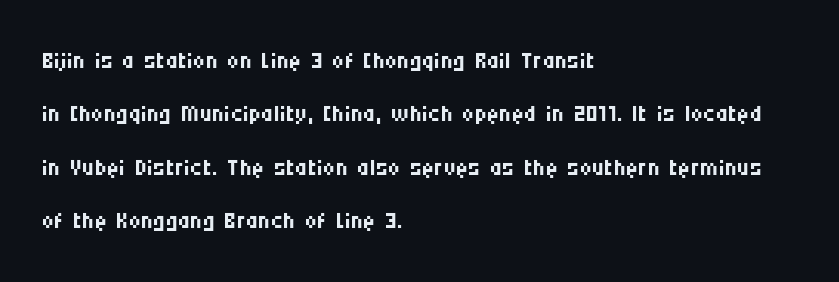
The image shows 34 px regular-weight, condensed sans-serif type, upright; set left-aligned, normal line spacing (1.57x), normal letter spacing, not underlined; medium stroke contrast and a large x-height.
